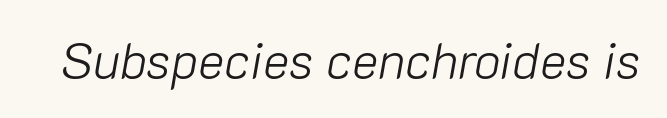
These lines are rendered in a variable-pitch font. Type without underlining. Between one letter and the next there's only the usual sliver of space. Posture: slanted. Letters have the restrained weight of plain body copy at most.
